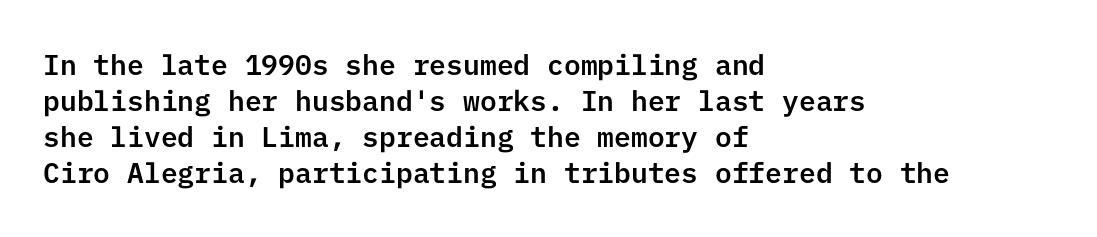
The image shows 28 px sans-serif type, upright; set left-aligned, normal line spacing (1.29x), normal letter spacing, not underlined; low stroke contrast and a medium x-height.
